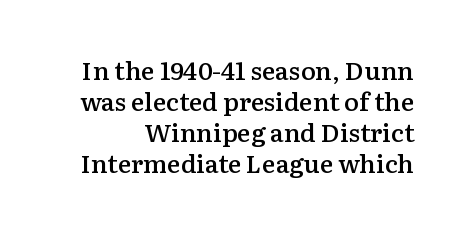
The image shows 25 px text type, upright; set line spacing 1.24x, normal letter spacing, not underlined.
